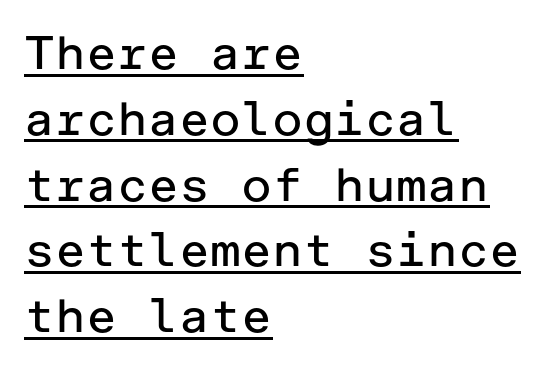
{"serif": "no", "italic": "no", "bold": "no", "weight": "regular", "width": "normal", "stroke_contrast": "low", "x_height": "medium", "underline": "yes", "align": "left", "line_spacing": "normal", "line_spacing_ratio": 1.4, "letter_spacing": "normal", "letter_spacing_em": 0.0, "glyph_px": 47}
